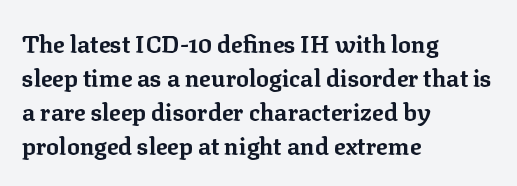
Q: Is the text bold? A: Yes.
Q: Is the text italic (slanted)? A: No, it is upright.
Q: Is the text underlined? A: No.
Q: How is the paragraph aligned? A: Left-aligned.
Q: Is the spacing between letters normal or unusually wide? A: Normal.
Q: Is the spacing between lines tight, normal or loose? A: Normal.
